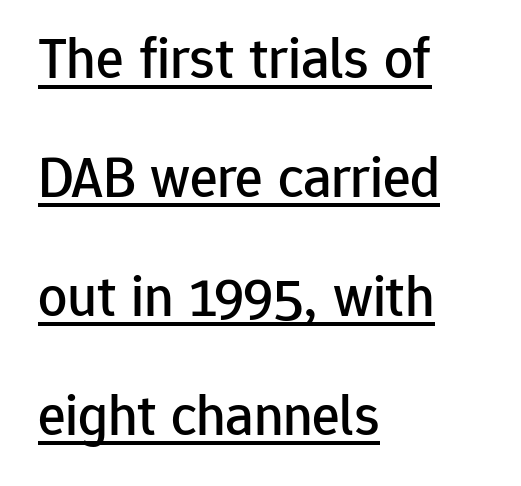
The image shows 58 px sans-serif type, upright; set left-aligned, loose line spacing (2.05x), normal letter spacing, underlined; low stroke contrast and a medium x-height.
